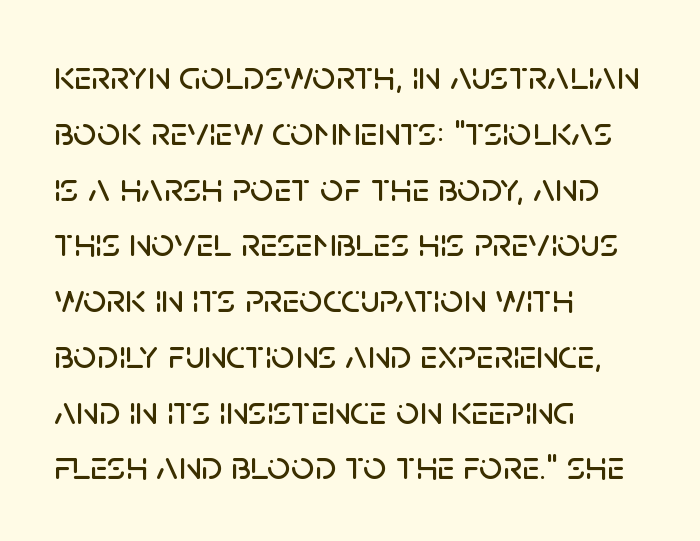
The image shows 41 px sans-serif type, upright; set left-aligned, normal line spacing (1.36x), normal letter spacing, not underlined; low stroke contrast and a large x-height.
